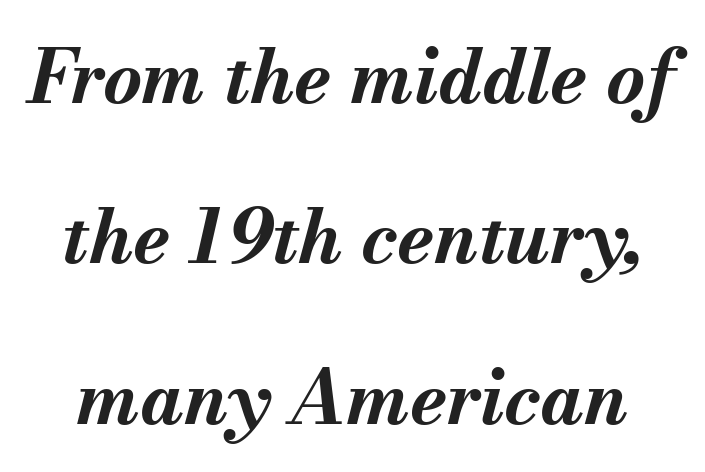
Q: Is the text bold? A: Yes.
Q: Is the text italic (slanted)? A: Yes, it leans right by about 13 degrees.
Q: Is the text underlined? A: No.
Q: Is the spacing between letters normal or unusually wide? A: Normal.
Q: Is the spacing between lines tight, normal or loose? A: Loose.
Q: Width (condensed, normal, or wide)? A: Normal.
Q: Stroke contrast? A: Medium.
Q: x-height? A: Small.
Q: Monospaced? A: No.
